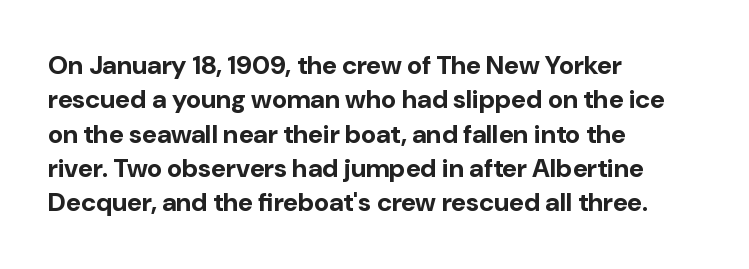
The image shows 26 px bold type, upright; set left-aligned, normal line spacing (1.32x), normal letter spacing, not underlined.
